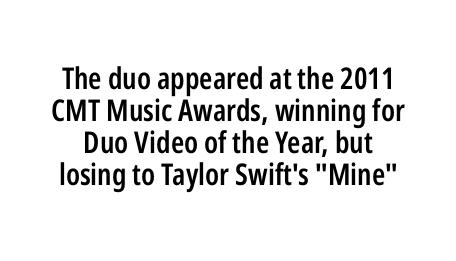
Lines of text with bare space underneath. Typographically, this falls in the sans-serif category. This is roman type, the default non-slanted kind. Do the characters align in a grid? No, the font is proportional. No extra tracking has been applied to these lines. Line spacing here is tight.
